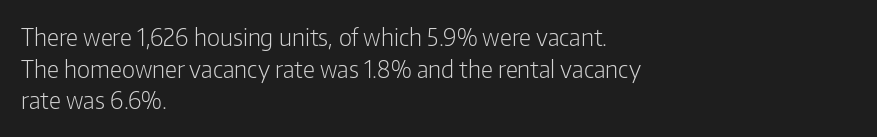
{"italic": "no", "bold": "no", "underline": "no", "align": "left", "line_spacing": "normal", "line_spacing_ratio": 1.32, "letter_spacing": "normal", "letter_spacing_em": 0.0, "glyph_px": 24}
